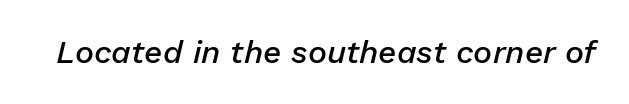
{"italic": "yes", "lean": "right", "slant_degrees": 13, "bold": "semi", "weight": "semibold", "width": "normal", "stroke_contrast": "low", "x_height": "medium", "monospaced": "no", "underline": "no", "letter_spacing": "normal", "letter_spacing_em": 0.0, "glyph_px": 32}
